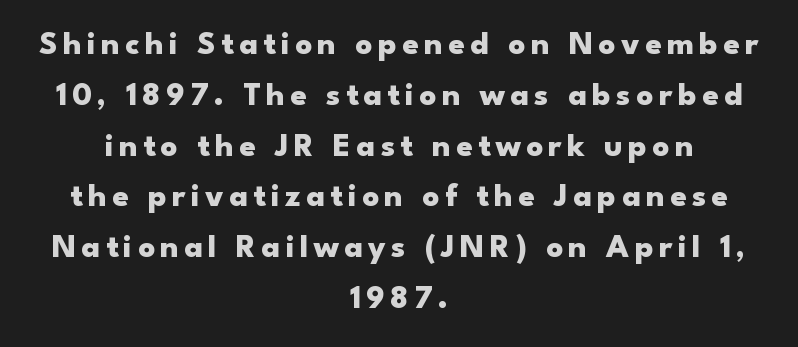
The image shows 33 px heavy, wide sans-serif type, upright; set centered, normal line spacing (1.54x), not underlined; low stroke contrast and a small x-height.
